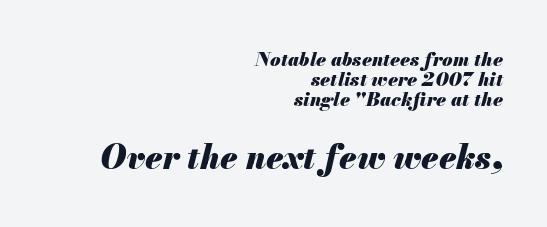
The image shows 33 px heavy type, italic (leaning right); set right-aligned, tight line spacing (1.06x), normal letter spacing, not underlined; the second (bottom) block is 1.74x larger; medium stroke contrast and a small x-height.
